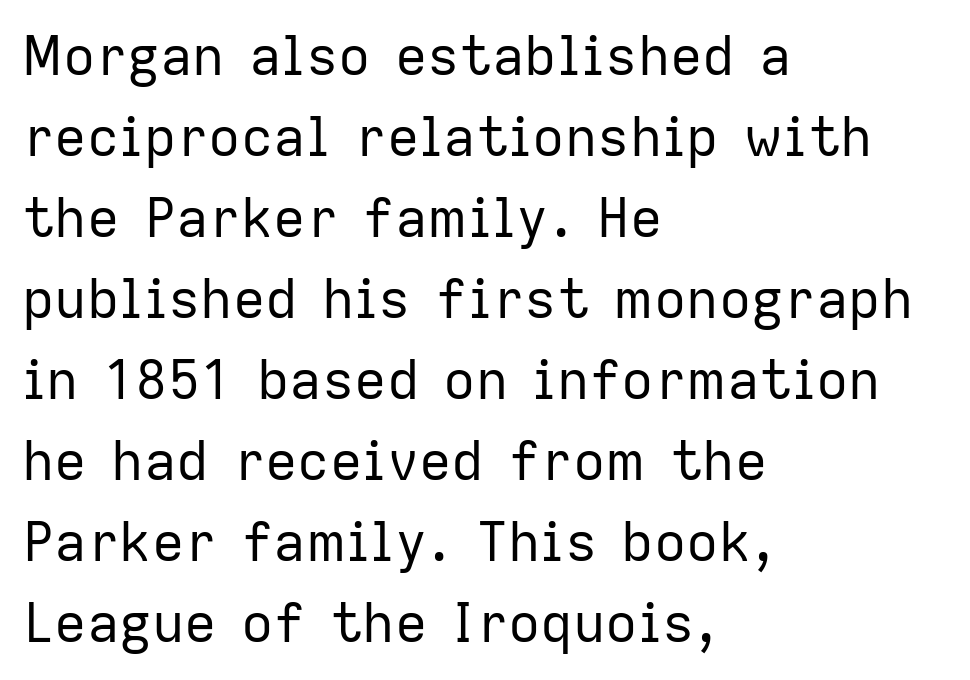
The image shows 54 px regular-weight sans-serif type, upright; set left-aligned, normal line spacing (1.5x), normal letter spacing, not underlined; low stroke contrast and a medium x-height.
